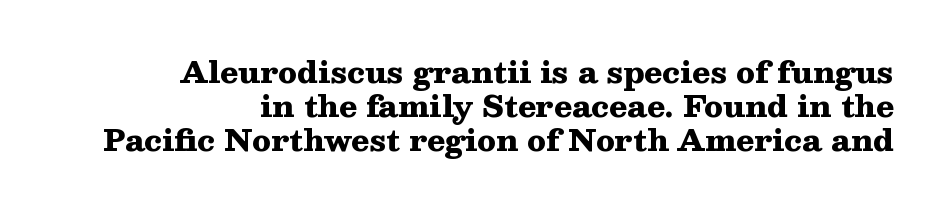
{"serif": "yes", "italic": "no", "bold": "yes", "weight": "heavy", "width": "wide", "stroke_contrast": "medium", "x_height": "medium", "monospaced": "no", "underline": "no", "align": "right", "line_spacing": "tight", "line_spacing_ratio": 1.13, "letter_spacing": "normal", "letter_spacing_em": 0.0, "glyph_px": 30}
